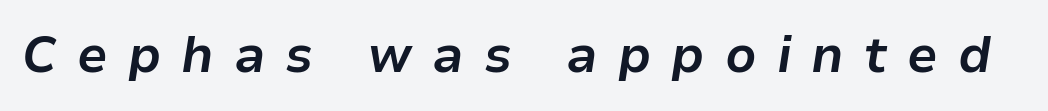
You could not count columns in this text — the font is proportionally spaced. Characters follow at a spacing far wider than the type designer built in. Strokes here are thick enough to call this a true bold. Would a proofreader flag this as italicized? Yes. The foot of each line stays bare and open.
